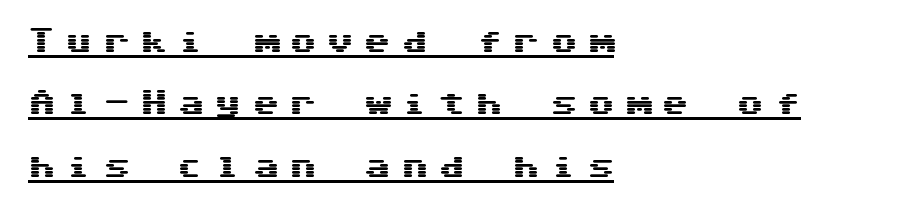
{"italic": "no", "underline": "yes", "align": "left", "line_spacing": "loose", "line_spacing_ratio": 2.31, "letter_spacing": "wide", "letter_spacing_em": 0.38, "glyph_px": 27}
